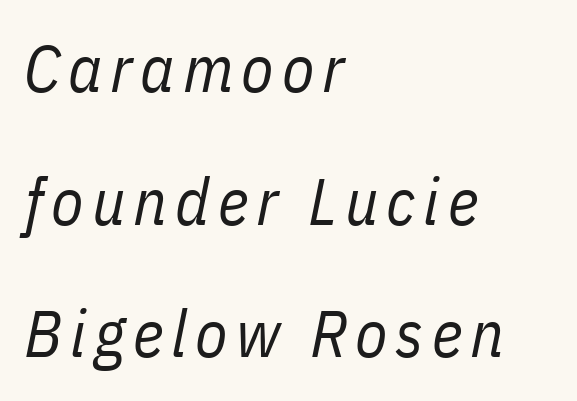
Q: Is the text bold? A: No.
Q: Is the text italic (slanted)? A: Yes, it leans right by about 11 degrees.
Q: Is the text underlined? A: No.
Q: How is the paragraph aligned? A: Left-aligned.
Q: Is the spacing between lines tight, normal or loose? A: Loose.
Q: Width (condensed, normal, or wide)? A: Condensed.
Q: Stroke contrast? A: Low.
Q: x-height? A: Medium.
Q: Monospaced? A: No.
